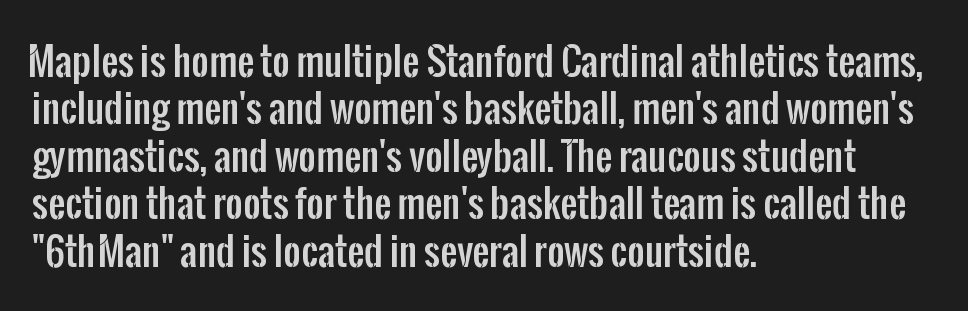
Q: Is the text italic (slanted)? A: No, it is upright.
Q: Is the typeface a serif or a sans-serif typeface? A: Sans-serif.
Q: Is the text underlined? A: No.
Q: How is the paragraph aligned? A: Left-aligned.
Q: Is the spacing between letters normal or unusually wide? A: Normal.
Q: Is the spacing between lines tight, normal or loose? A: Normal.
Q: Width (condensed, normal, or wide)? A: Condensed.
Q: Stroke contrast? A: Low.
Q: x-height? A: Medium.
Q: Monospaced? A: No.
